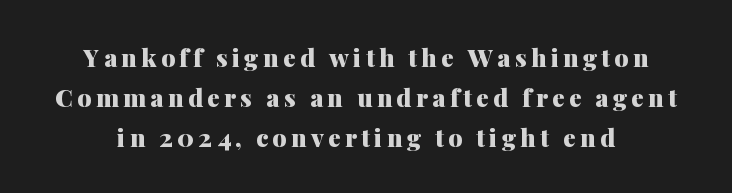
The image shows 25 px bold type, upright; set normal line spacing (1.6x), not underlined.
